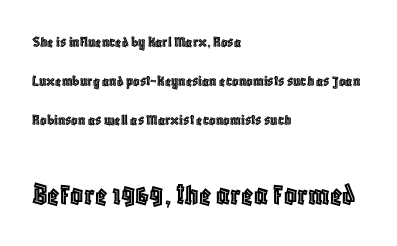
The image shows 32 px condensed type, upright; set left-aligned, loose line spacing (2.45x), normal letter spacing, not underlined; the second (bottom) block is 2.0x larger; a large x-height.
